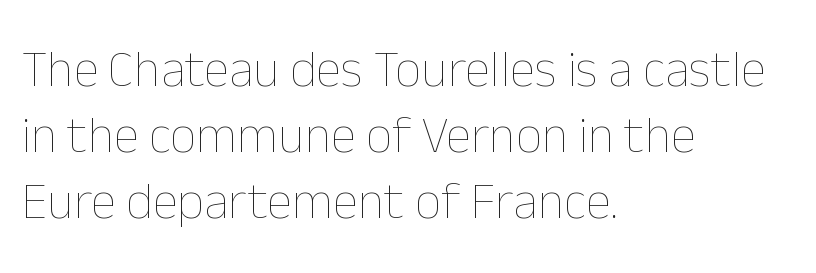
Q: Is the text bold? A: No.
Q: Is the text italic (slanted)? A: No, it is upright.
Q: Is the text underlined? A: No.
Q: How is the paragraph aligned? A: Left-aligned.
Q: Is the spacing between letters normal or unusually wide? A: Normal.
Q: Is the spacing between lines tight, normal or loose? A: Normal.
Q: Width (condensed, normal, or wide)? A: Normal.
Q: Stroke contrast? A: Low.
Q: x-height? A: Medium.
Q: Monospaced? A: No.
